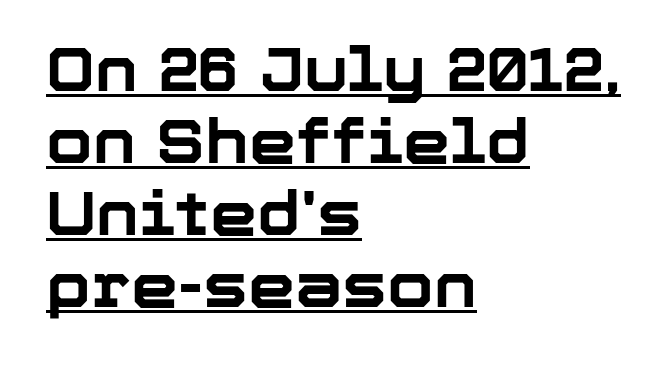
{"serif": "no", "italic": "no", "bold": "yes", "weight": "bold", "width": "normal", "stroke_contrast": "low", "x_height": "medium", "monospaced": "no", "underline": "yes", "align": "left", "line_spacing_ratio": 1.2, "letter_spacing": "normal", "letter_spacing_em": 0.0, "glyph_px": 60}
